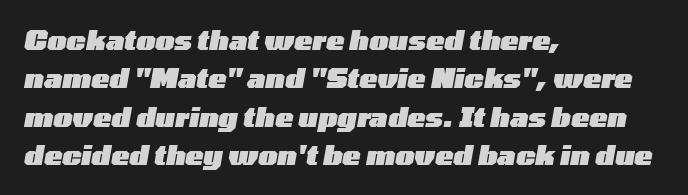
Q: Is the text bold? A: Yes.
Q: Is the text italic (slanted)? A: Yes, it leans right by about 10 degrees.
Q: Is the text underlined? A: No.
Q: How is the paragraph aligned? A: Left-aligned.
Q: Is the spacing between letters normal or unusually wide? A: Normal.
Q: Is the spacing between lines tight, normal or loose? A: Normal.
